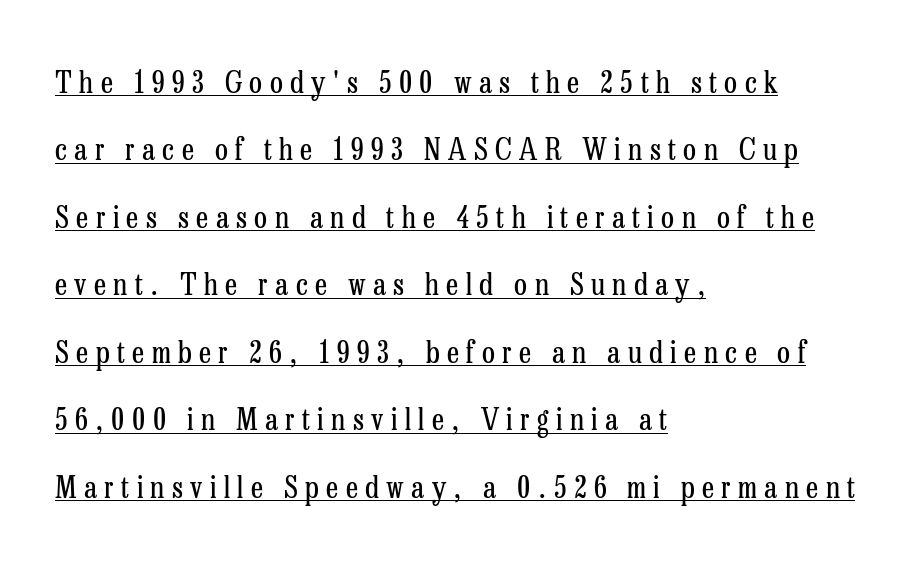
In terms of leading, this rendering errs on the spacious side. In terms of letterform style, serifs are clearly present. The face used here is rendered with a markedly widened letterfit. Stem width sits at or under what a default text font uses.
